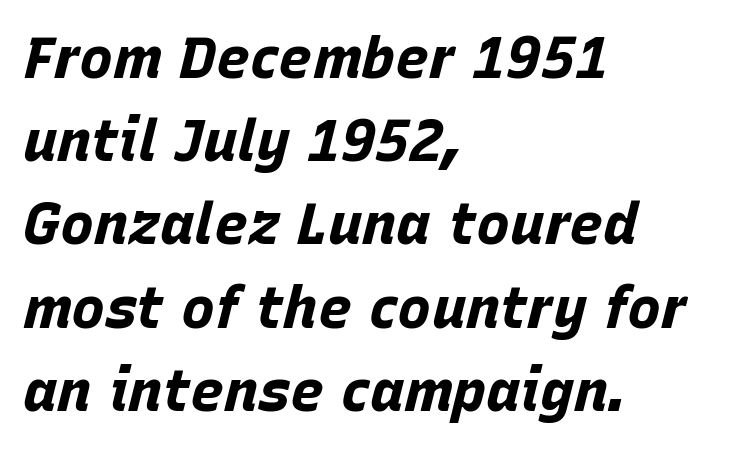
{"italic": "yes", "lean": "right", "slant_degrees": 15, "bold": "yes", "weight": "bold", "width": "normal", "stroke_contrast": "low", "x_height": "large", "monospaced": "no", "underline": "no", "align": "left", "line_spacing": "normal", "line_spacing_ratio": 1.46, "letter_spacing": "normal", "letter_spacing_em": 0.0, "glyph_px": 57}
